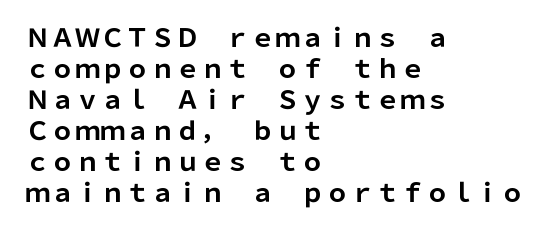
Q: Is the text bold? A: Yes.
Q: Is the text italic (slanted)? A: No, it is upright.
Q: Is the text underlined? A: No.
Q: How is the paragraph aligned? A: Left-aligned.
Q: Is the spacing between letters normal or unusually wide? A: Normal.
